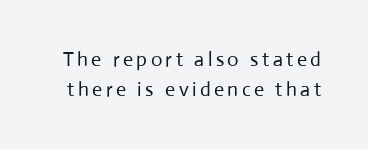
Q: Is the text bold? A: No.
Q: Is the text italic (slanted)? A: No, it is upright.
Q: Is the text underlined? A: No.
Q: Is the spacing between lines tight, normal or loose? A: Normal.
